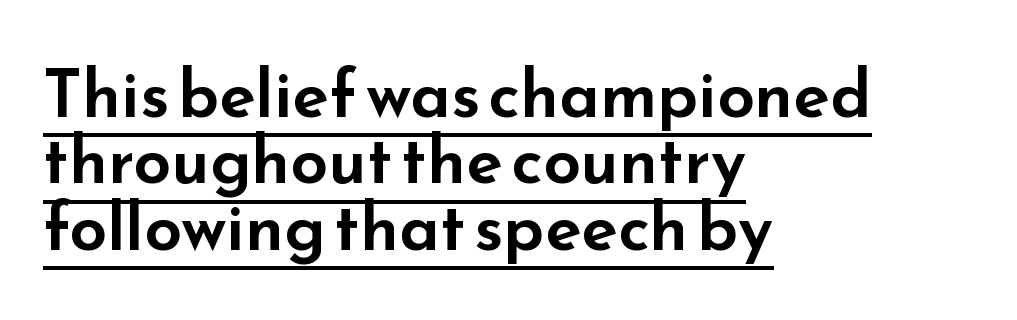
{"serif": "no", "italic": "no", "width": "wide", "stroke_contrast": "low", "x_height": "small", "monospaced": "no", "underline": "yes", "align": "left", "line_spacing": "tight", "line_spacing_ratio": 0.99, "letter_spacing": "normal", "letter_spacing_em": 0.0, "glyph_px": 67}
